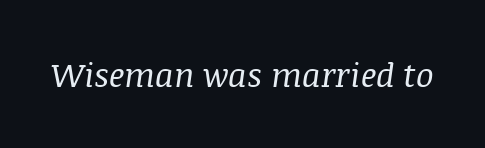
Serif or sans? Serif — the stroke terminals have little feet. Tracking value appears to be zero — textbook default spacing. There's an unmistakable incline to the writing here. Anything drawn beneath the words? Only blank space. The letters advance in unequal steps, a hallmark of proportional type.
